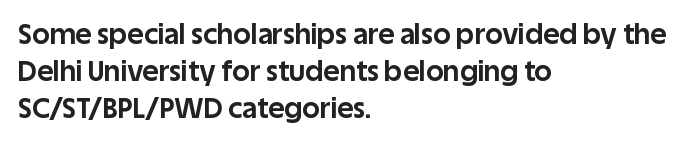
Q: Is the text bold? A: Yes.
Q: Is the text italic (slanted)? A: No, it is upright.
Q: Is the typeface a serif or a sans-serif typeface? A: Sans-serif.
Q: Is the text underlined? A: No.
Q: How is the paragraph aligned? A: Left-aligned.
Q: Is the spacing between letters normal or unusually wide? A: Normal.
Q: Is the spacing between lines tight, normal or loose? A: Normal.
Q: Width (condensed, normal, or wide)? A: Normal.
Q: Stroke contrast? A: Low.
Q: x-height? A: Large.
Q: Monospaced? A: No.
